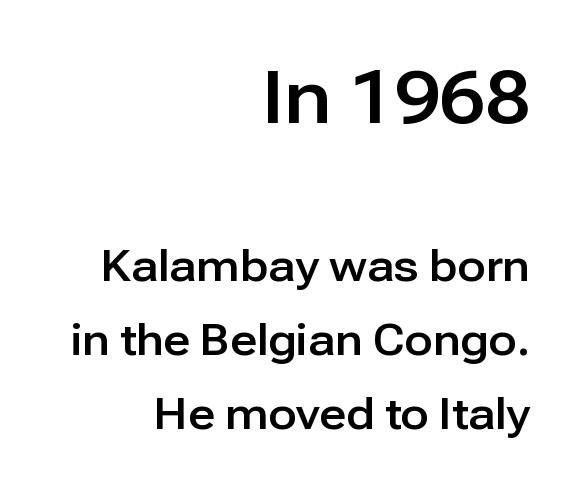
{"serif": "no", "italic": "no", "width": "normal", "stroke_contrast": "low", "x_height": "medium", "monospaced": "no", "underline": "no", "align": "right", "line_spacing_ratio": 1.76, "letter_spacing": "normal", "letter_spacing_em": 0.0, "larger_block": "first", "size_ratio": 1.74, "glyph_px": 73}
